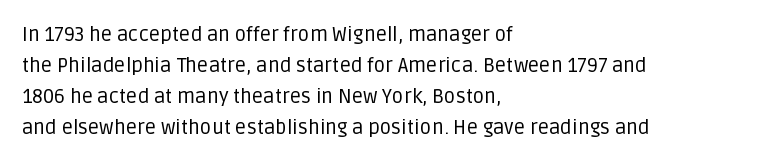
The face looks like a standard text weight, possibly lighter. The type is set solid horizontally, with unmodified tracking. The lettering stays uniformly vertical, giving the passage a roman look. Leading: standard. Casual observation: everything's shoved over to the left.
